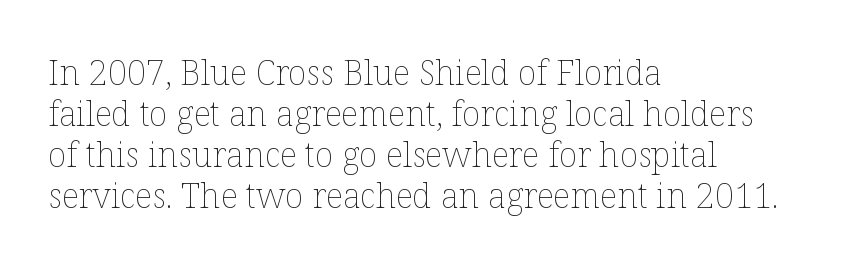
A quiet, ordinary-to-light weight characterises the typeface. The face used here is rendered with its standard letterfit. This sample is left-justified, so line endings fall wherever the words run out. No italicization has been applied; the sample stays upright.
